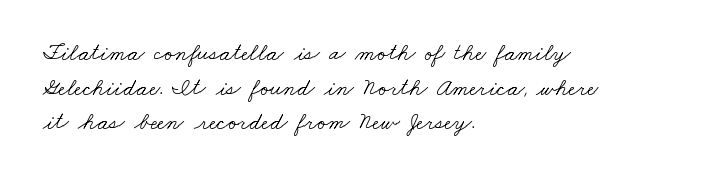
The gaps between neighbouring characters are ordinary and unremarkable. Weight class: somewhere from thin through regular. Letters rest on an invisible, unmarked baseline. In terms of leading, this rendering sits right in the middle. Casual observation: everything's shoved over to the left.
